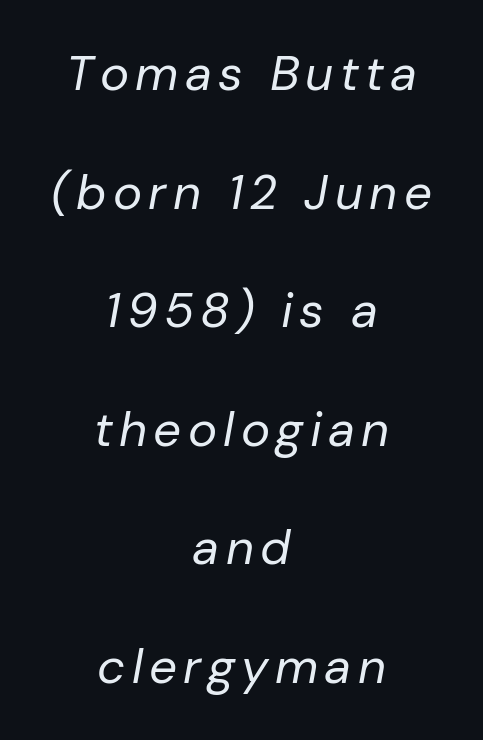
Q: Is the text bold? A: No.
Q: Is the text italic (slanted)? A: Yes, it leans right by about 10 degrees.
Q: Is the text underlined? A: No.
Q: How is the paragraph aligned? A: Centered.
Q: Is the spacing between lines tight, normal or loose? A: Loose.
Q: Width (condensed, normal, or wide)? A: Normal.
Q: Stroke contrast? A: Low.
Q: x-height? A: Medium.
Q: Monospaced? A: No.
